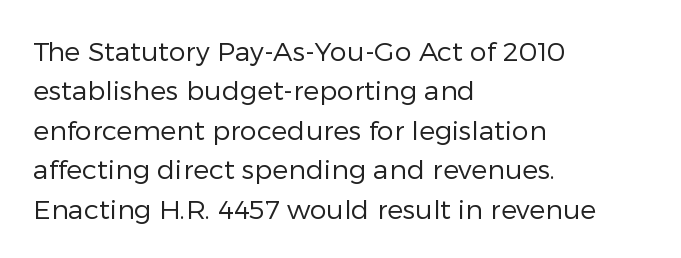
{"italic": "no", "bold": "no", "underline": "no", "align": "left", "line_spacing": "normal", "line_spacing_ratio": 1.46, "letter_spacing": "normal", "letter_spacing_em": 0.0, "glyph_px": 27}
